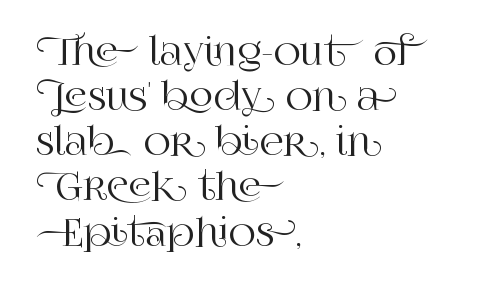
{"serif": "yes", "italic": "no", "width": "normal", "stroke_contrast": "high", "x_height": "large", "monospaced": "no", "underline": "no", "align": "left", "line_spacing_ratio": 1.22, "letter_spacing": "normal", "letter_spacing_em": 0.0, "glyph_px": 37}
